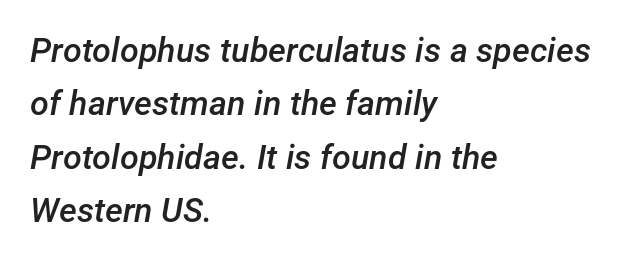
Q: Is the text bold? A: Semi-bold.
Q: Is the text italic (slanted)? A: Yes, it leans right by about 12 degrees.
Q: Is the text underlined? A: No.
Q: How is the paragraph aligned? A: Left-aligned.
Q: Is the spacing between letters normal or unusually wide? A: Normal.
Q: Is the spacing between lines tight, normal or loose? A: Normal.
Q: Width (condensed, normal, or wide)? A: Normal.
Q: Stroke contrast? A: Low.
Q: x-height? A: Medium.
Q: Monospaced? A: No.
